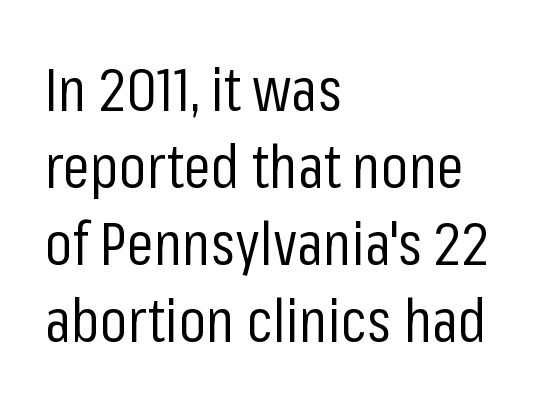
{"serif": "no", "italic": "no", "bold": "no", "weight": "regular", "width": "condensed", "stroke_contrast": "low", "x_height": "medium", "monospaced": "no", "underline": "no", "align": "left", "line_spacing": "normal", "line_spacing_ratio": 1.26, "letter_spacing": "normal", "letter_spacing_em": 0.0, "glyph_px": 61}
